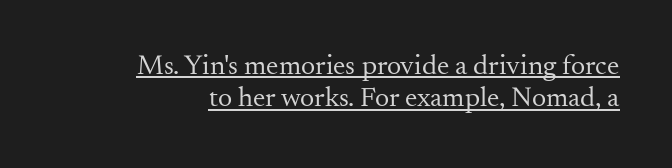
{"serif": "yes", "italic": "no", "bold": "no", "weight": "regular", "width": "normal", "stroke_contrast": "medium", "x_height": "small", "monospaced": "no", "underline": "yes", "line_spacing": "tight", "line_spacing_ratio": 1.15, "letter_spacing": "normal", "letter_spacing_em": 0.0, "glyph_px": 28}
